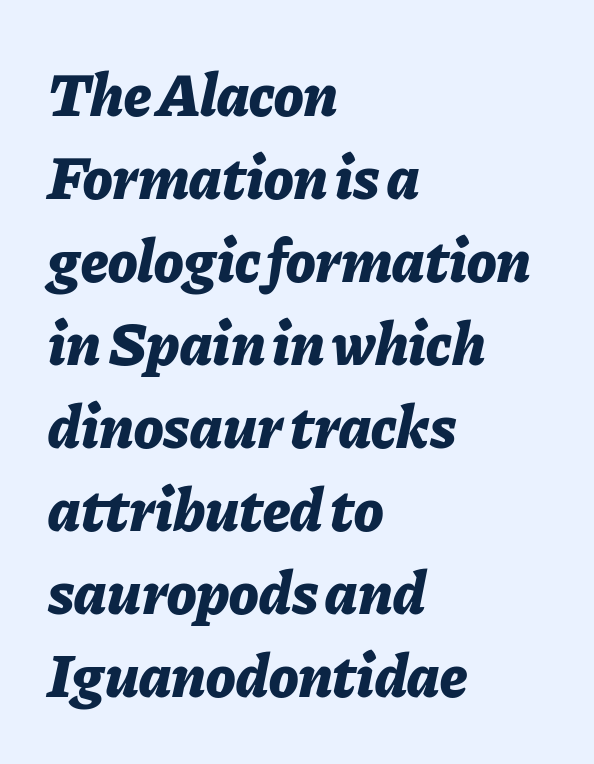
The image shows 61 px bold type, italic (leaning right); set left-aligned, normal line spacing (1.36x), normal letter spacing, not underlined; low stroke contrast and a medium x-height.
